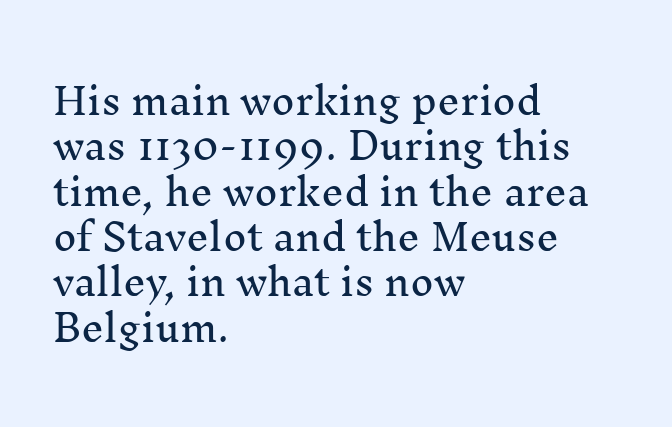
The image shows 36 px serif type, upright; set left-aligned, normal line spacing (1.26x), normal letter spacing, not underlined; medium stroke contrast and a medium x-height.
